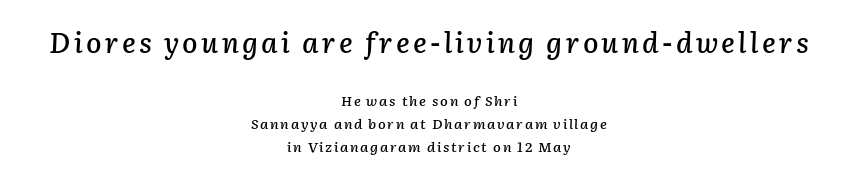
{"italic": "yes", "lean": "right", "slant_degrees": 2, "width": "normal", "stroke_contrast": "low", "x_height": "medium", "monospaced": "no", "underline": "no", "align": "center", "line_spacing": "normal", "line_spacing_ratio": 1.65, "larger_block": "first", "size_ratio": 2.0, "glyph_px": 28}
